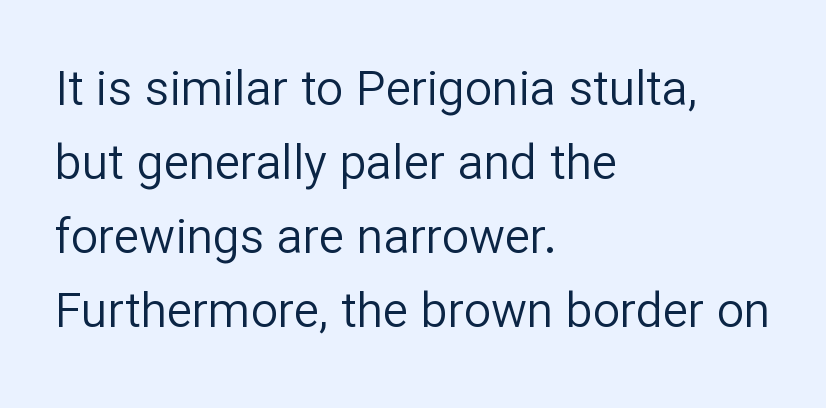
The image shows 48 px regular-weight sans-serif type, upright; set left-aligned, normal line spacing (1.54x), normal letter spacing, not underlined; low stroke contrast and a medium x-height.
